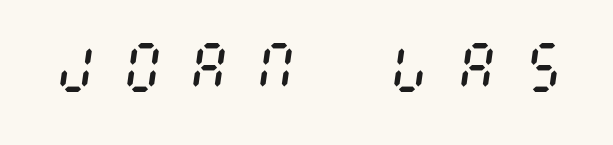
Q: Is the text bold? A: No.
Q: Is the text italic (slanted)? A: Yes, it leans right by about 8 degrees.
Q: Is the text underlined? A: No.
Q: Is the spacing between letters normal or unusually wide? A: Unusually wide.
Q: Width (condensed, normal, or wide)? A: Condensed.
Q: Stroke contrast? A: Medium.
Q: x-height? A: Large.
